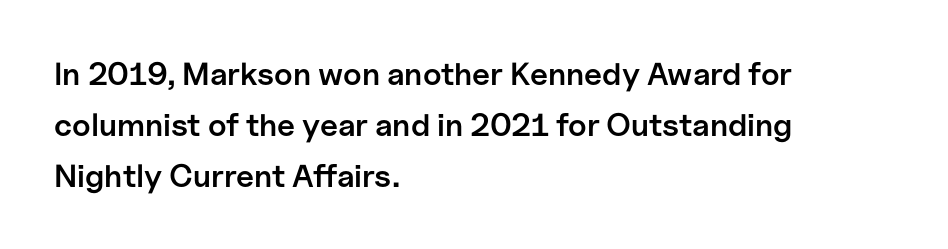
Q: Is the text bold? A: Semi-bold.
Q: Is the text italic (slanted)? A: No, it is upright.
Q: Is the typeface a serif or a sans-serif typeface? A: Sans-serif.
Q: Is the text underlined? A: No.
Q: How is the paragraph aligned? A: Left-aligned.
Q: Is the spacing between letters normal or unusually wide? A: Normal.
Q: Is the spacing between lines tight, normal or loose? A: Normal.
Q: Width (condensed, normal, or wide)? A: Normal.
Q: Stroke contrast? A: Low.
Q: x-height? A: Medium.
Q: Monospaced? A: No.
